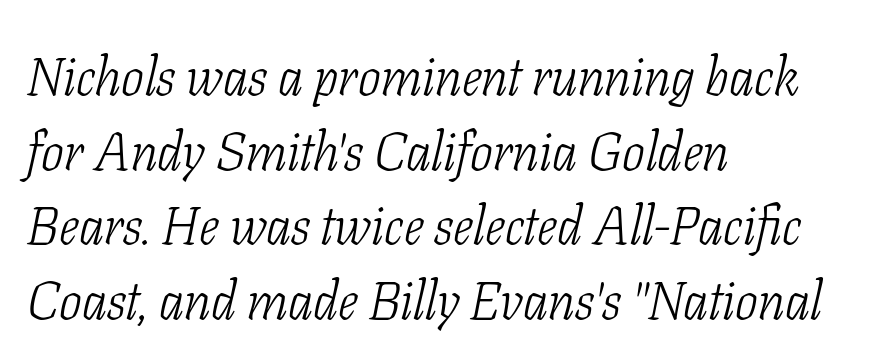
Is the letter spacing exaggerated? No — it looks like the ordinary default. I'd call this a serif setting — the letters wear small feet. Successive baselines arrive at the customary interval. The typesetting does not lean heavy: it is not bold.
